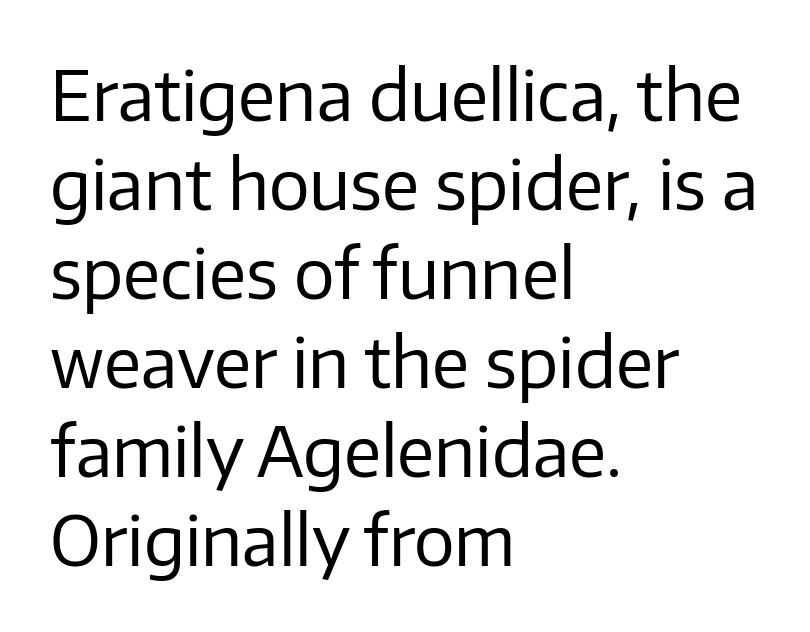
The specimen omits any rule beneath the text block's lines. Type style note: lacks serifs. Casual observation: everything's shoved over to the left. Vertical strokes here are truly vertical. The rendering uses natural spacing where letterforms have individual widths.
